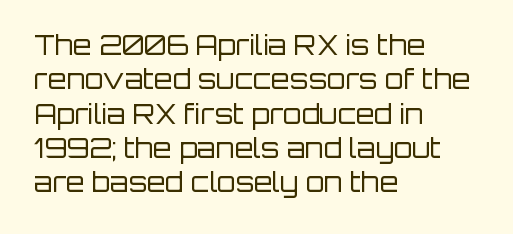
The image shows 27 px text type, upright; set left-aligned, normal line spacing (1.27x), normal letter spacing, not underlined.
